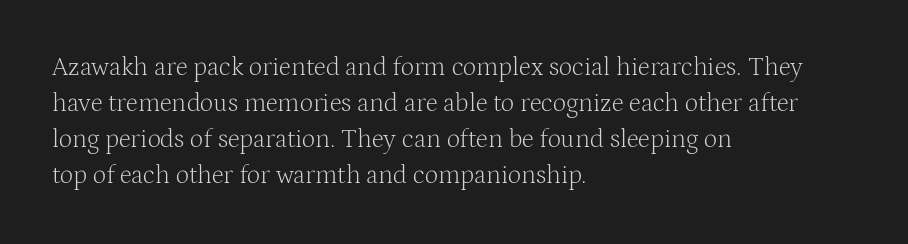
Teacher's note: observe the even left margin — that is flush-left alignment. Students, note that the glyphs here touch the page at normal intervals. Do the letters lean? They stand straight. Descenders hang freely into open space. Stem width sits at or under what a default text font uses.
